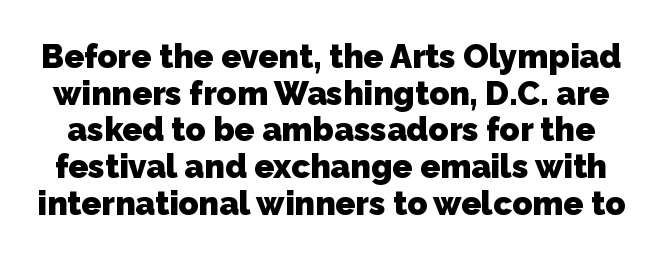
No word sits above an underline. The typeface chosen for these lines omits serifs. Heavy, bold letterforms. The letterforms sit shoulder to shoulder at normal distance. Think of a printed novel: that variable character pitch is what you see here. Is there much room between lines? No — they nearly touch.
